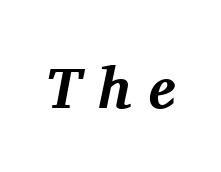
{"serif": "yes", "italic": "yes", "lean": "right", "slant_degrees": 11, "bold": "yes", "weight": "bold", "width": "normal", "stroke_contrast": "medium", "x_height": "medium", "monospaced": "no", "underline": "no", "letter_spacing": "wide", "letter_spacing_em": 0.29, "glyph_px": 58}
